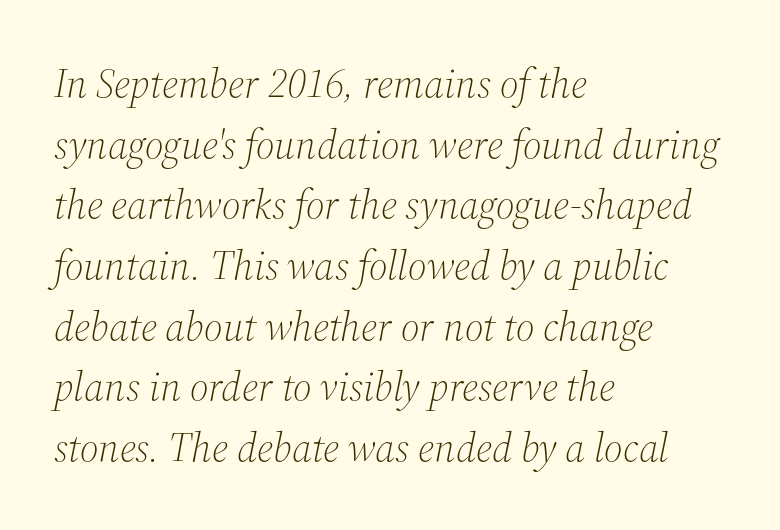
The image shows 41 px light serif type, italic (leaning right); set left-aligned, normal line spacing (1.48x), normal letter spacing, not underlined; medium stroke contrast and a medium x-height.
